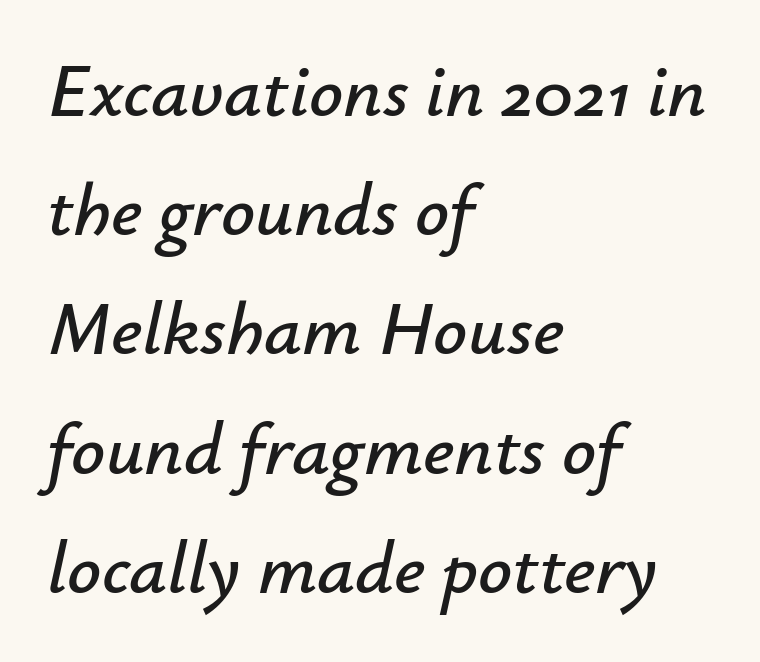
Successive baselines arrive at the customary interval. Does the lettering tilt? It does — this is italic. The passage shown is typed in a proportional face where columns would drift. The typesetter chose a ragged-right arrangement here. Check under the words: just untouched page. There is no visible air inserted between adjacent glyphs.
